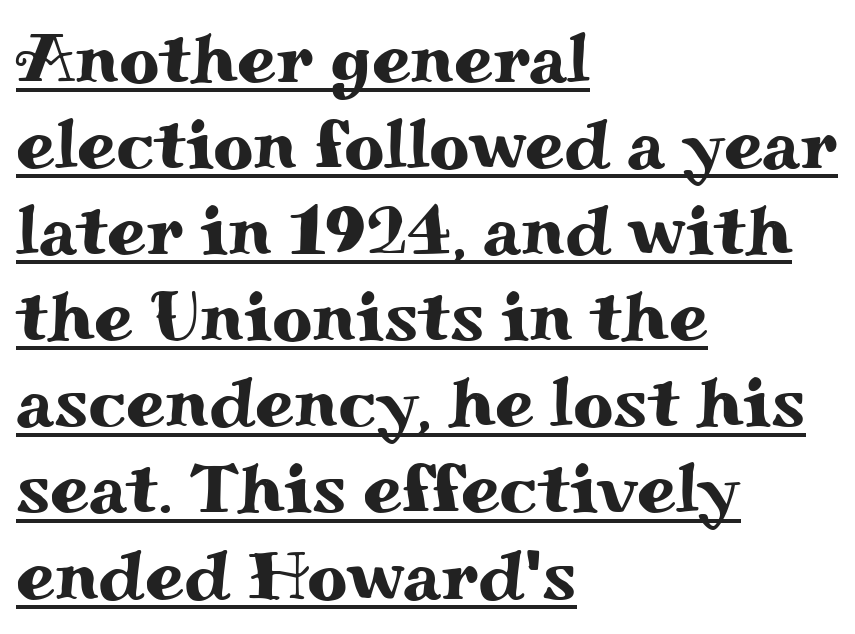
{"serif": "yes", "italic": "no", "width": "wide", "stroke_contrast": "medium", "x_height": "small", "monospaced": "no", "underline": "yes", "align": "left", "line_spacing_ratio": 1.23, "letter_spacing": "normal", "letter_spacing_em": 0.0, "glyph_px": 70}
